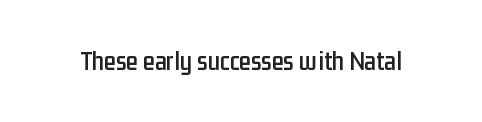
This rendering leaves character spacing at its baseline value. Has an underline been added? It has not. No italicization has been applied; the sample stays upright.
